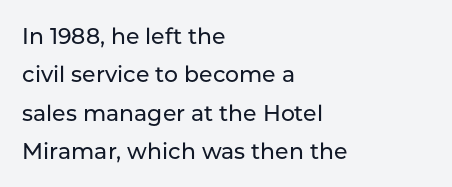
{"italic": "no", "underline": "no", "align": "left", "line_spacing_ratio": 1.74, "letter_spacing": "normal", "letter_spacing_em": 0.0, "glyph_px": 22}
